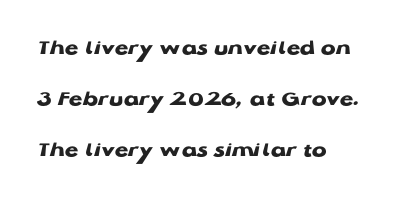
The image shows 22 px bold type, upright; set left-aligned, loose line spacing (2.32x), normal letter spacing, not underlined.
